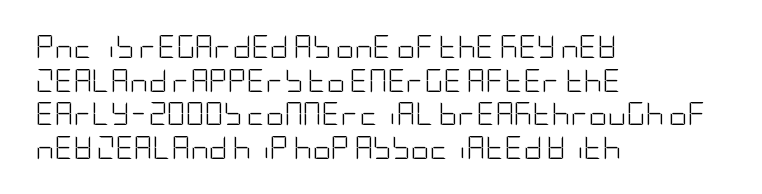
The image shows 23 px text type, upright; set left-aligned, normal line spacing (1.46x), normal letter spacing, not underlined.
